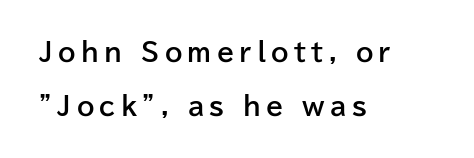
The image shows 25 px bold type, upright; set left-aligned, loose line spacing (2.17x), unusually wide letter spacing (+0.21 em), not underlined.
